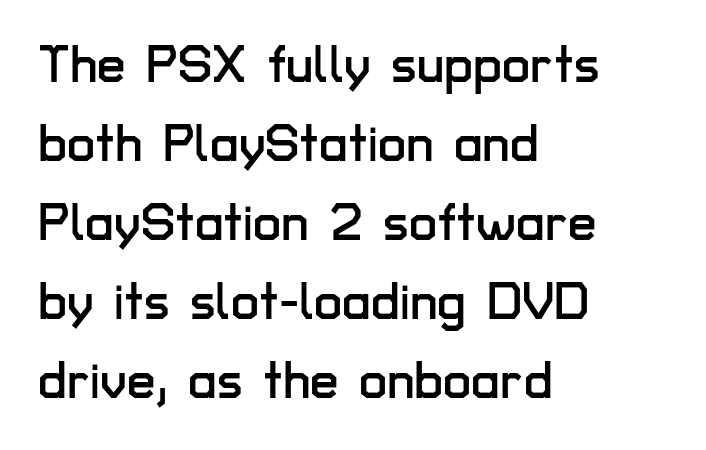
Q: Is the text italic (slanted)? A: No, it is upright.
Q: Is the typeface a serif or a sans-serif typeface? A: Sans-serif.
Q: Is the text underlined? A: No.
Q: How is the paragraph aligned? A: Left-aligned.
Q: Is the spacing between letters normal or unusually wide? A: Normal.
Q: Is the spacing between lines tight, normal or loose? A: Normal.
Q: Width (condensed, normal, or wide)? A: Normal.
Q: Stroke contrast? A: Low.
Q: x-height? A: Medium.
Q: Monospaced? A: No.
